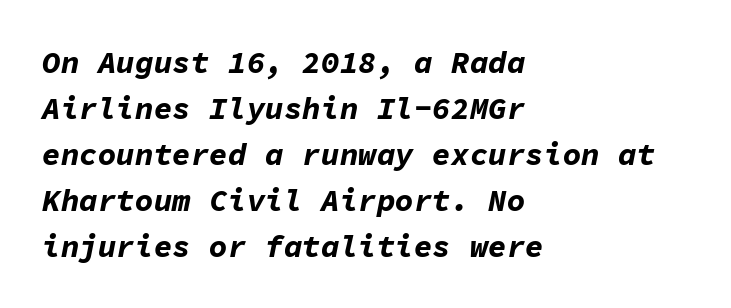
Q: Is the text bold? A: Yes.
Q: Is the text italic (slanted)? A: Yes, it leans right by about 11 degrees.
Q: Is the text underlined? A: No.
Q: How is the paragraph aligned? A: Left-aligned.
Q: Is the spacing between letters normal or unusually wide? A: Normal.
Q: Is the spacing between lines tight, normal or loose? A: Normal.
Q: Width (condensed, normal, or wide)? A: Normal.
Q: Stroke contrast? A: Low.
Q: x-height? A: Medium.
Q: Monospaced? A: Yes.
